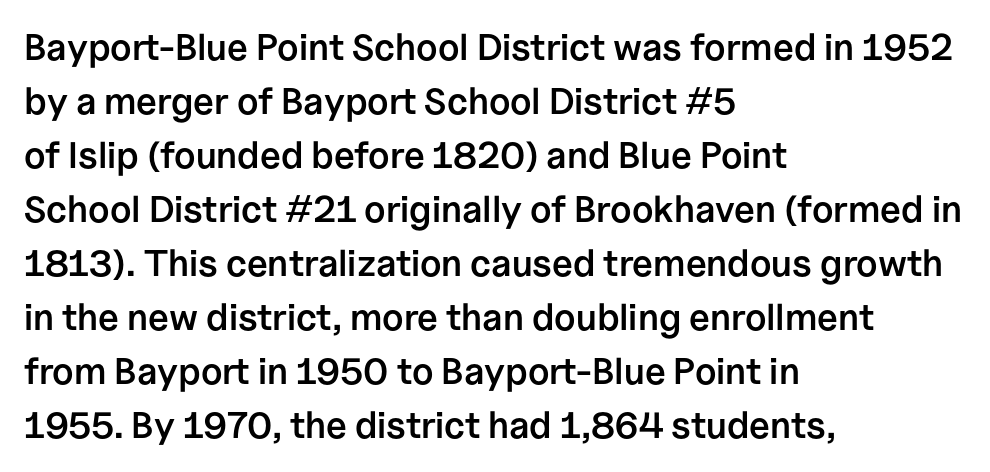
Q: Is the text bold? A: Semi-bold.
Q: Is the text italic (slanted)? A: No, it is upright.
Q: Is the typeface a serif or a sans-serif typeface? A: Sans-serif.
Q: Is the text underlined? A: No.
Q: How is the paragraph aligned? A: Left-aligned.
Q: Is the spacing between letters normal or unusually wide? A: Normal.
Q: Is the spacing between lines tight, normal or loose? A: Normal.
Q: Width (condensed, normal, or wide)? A: Normal.
Q: Stroke contrast? A: Low.
Q: x-height? A: Medium.
Q: Monospaced? A: No.
